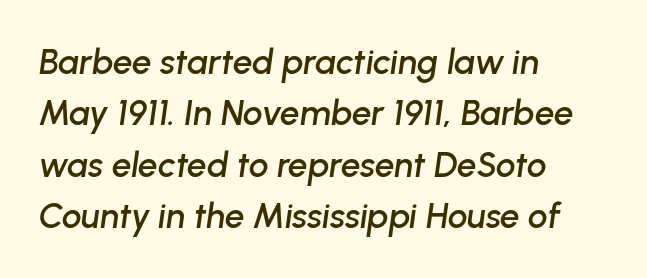
The image shows 35 px text type, italic (leaning right); set left-aligned, normal line spacing (1.47x), normal letter spacing, not underlined; low stroke contrast and a medium x-height.
